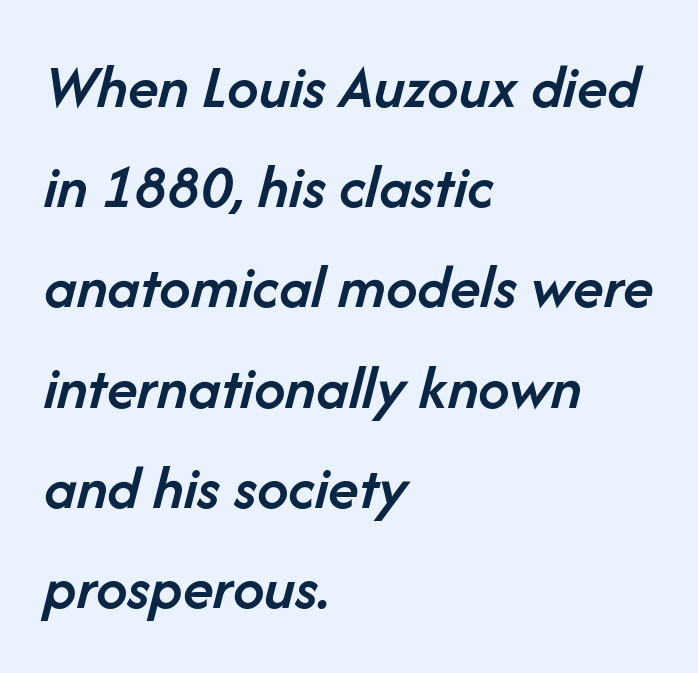
Nobody drew a line under any word here. Casual observation: everything's shoved over to the left. Slanted lettering throughout. Moderately thickened strokes mark this as semibold type. Each word holds together tightly as a unit, with standard inter-letter gaps.
